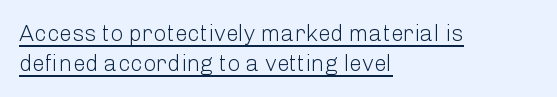
The image shows 23 px text type, upright; set left-aligned, normal line spacing (1.31x), normal letter spacing, underlined.
